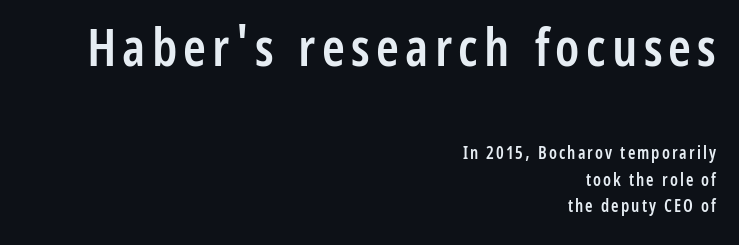
The image shows 52 px semibold, condensed sans-serif type, upright; set right-aligned, normal line spacing (1.55x), not underlined; the first (top) block is 3.06x larger; low stroke contrast and a medium x-height.
